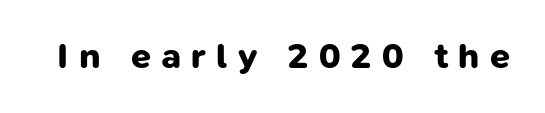
{"serif": "no", "bold": "yes", "weight": "bold", "width": "normal", "stroke_contrast": "low", "x_height": "medium", "monospaced": "no", "underline": "no", "letter_spacing": "wide", "letter_spacing_em": 0.28, "glyph_px": 36}
